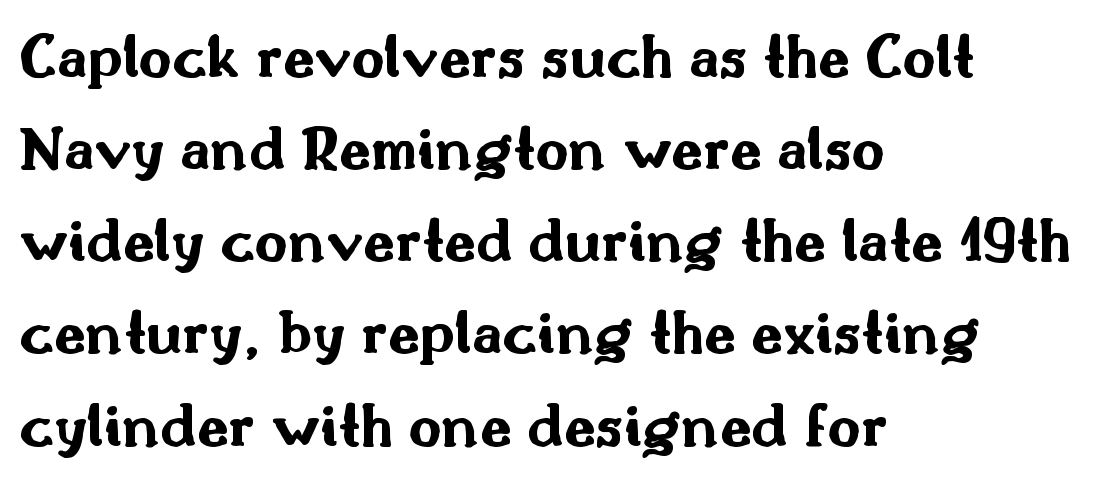
Q: Is the text bold? A: Yes.
Q: Is the text italic (slanted)? A: No, it is upright.
Q: Is the typeface a serif or a sans-serif typeface? A: Sans-serif.
Q: Is the text underlined? A: No.
Q: How is the paragraph aligned? A: Left-aligned.
Q: Is the spacing between letters normal or unusually wide? A: Normal.
Q: Is the spacing between lines tight, normal or loose? A: Normal.
Q: Width (condensed, normal, or wide)? A: Wide.
Q: Stroke contrast? A: Medium.
Q: x-height? A: Small.
Q: Monospaced? A: No.
